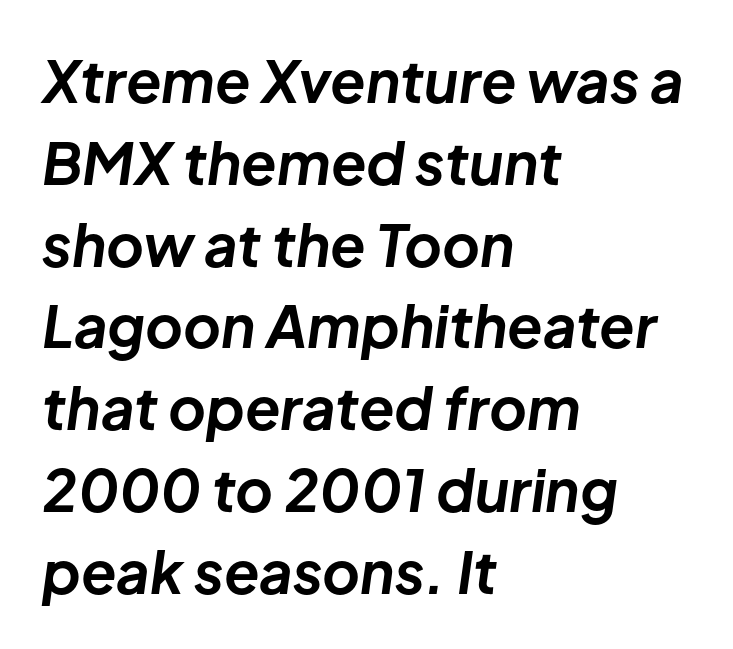
Default kerning and tracking; the words read as compact shapes. Spacing verdict: proportional, widths tailored to each character. Compared with typical paragraphs, the rows here are spaced about the same. This sample is left-justified, so line endings fall wherever the words run out. I'd describe the lettering as bold — thick and assertive.
